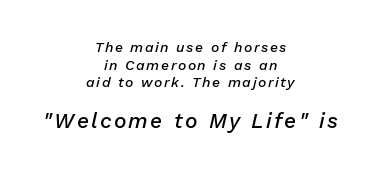
The image shows 21 px text type, italic (leaning right); set centered, normal line spacing (1.26x), not underlined; the second (bottom) block is 1.5x larger.
